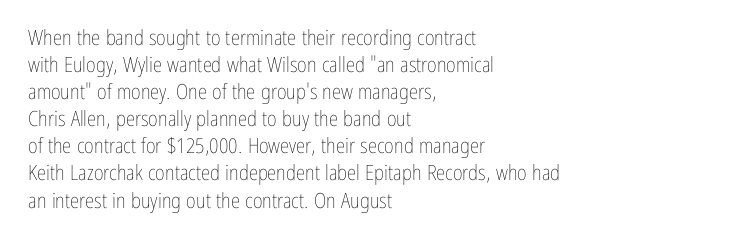
Q: Is the text bold? A: No.
Q: Is the text italic (slanted)? A: No, it is upright.
Q: Is the text underlined? A: No.
Q: How is the paragraph aligned? A: Left-aligned.
Q: Is the spacing between letters normal or unusually wide? A: Normal.
Q: Is the spacing between lines tight, normal or loose? A: Normal.
